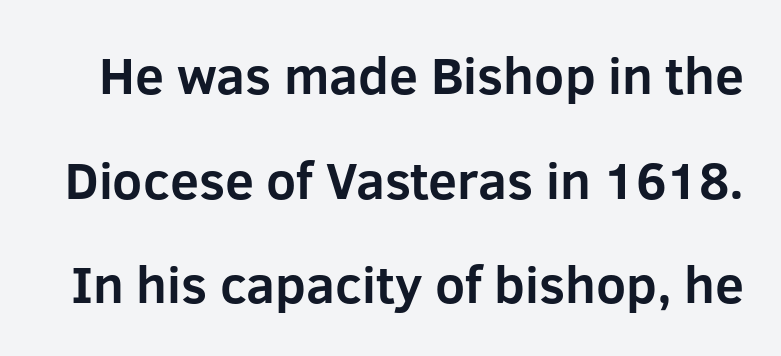
The image shows 52 px bold sans-serif type, upright; set loose line spacing (2.01x), normal letter spacing, not underlined; low stroke contrast and a medium x-height.
